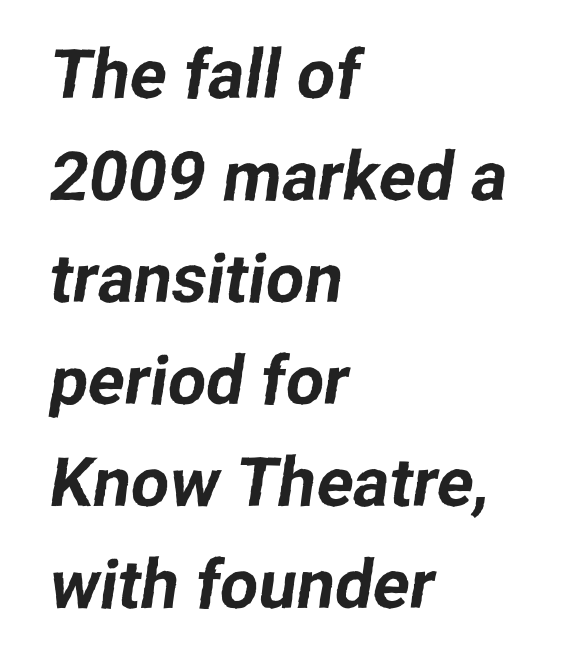
Each letter keeps its own natural width here, so spacing adapts to shape. Short and long lines alike share a common starting point at left. Baseline-to-baseline distance is the conventional proportion of letter height. The specimen omits any rule beneath the text block's lines.
